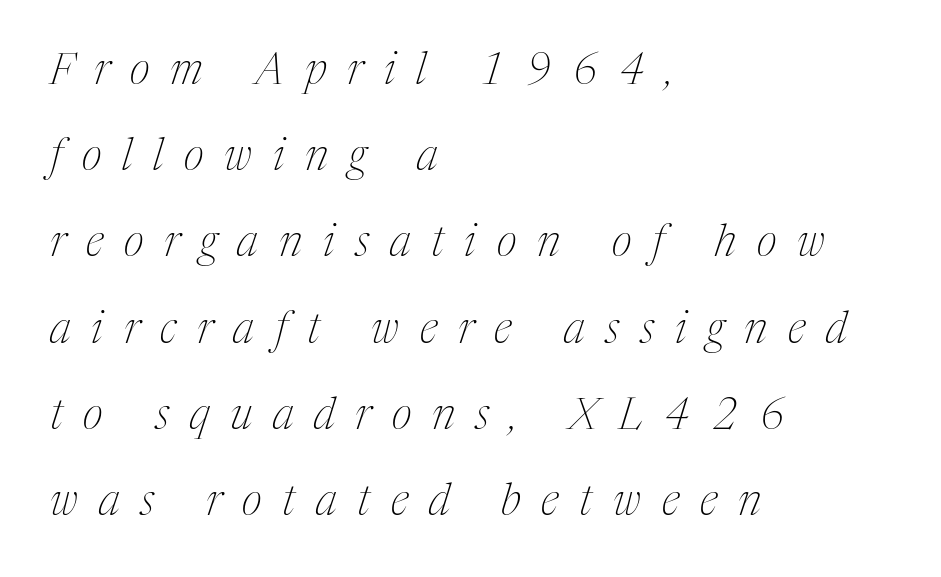
{"serif": "yes", "italic": "yes", "lean": "right", "slant_degrees": 17, "bold": "no", "weight": "thin", "width": "condensed", "stroke_contrast": "medium", "x_height": "medium", "monospaced": "no", "underline": "no", "align": "left", "line_spacing": "loose", "line_spacing_ratio": 1.96, "letter_spacing": "wide", "letter_spacing_em": 0.47, "glyph_px": 44}
